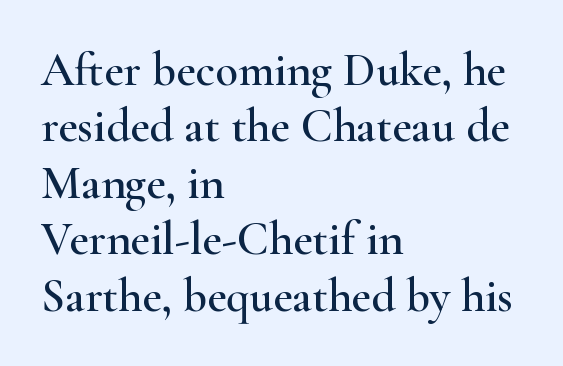
The image shows 47 px wide serif type, upright; set left-aligned, line spacing 1.2x, normal letter spacing, not underlined; high stroke contrast and a small x-height.
